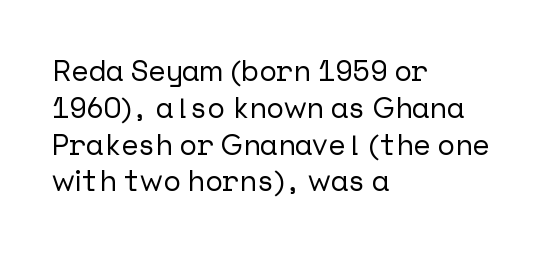
Quick note: interline space is typical. The gap between lines stays unmarked. Does the type have serifs? No, each stem ends abruptly. Does extra space separate the letters? No, they use regular spacing.
